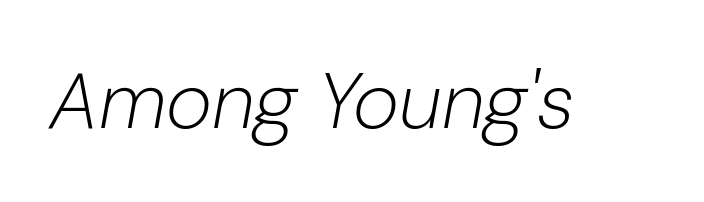
Q: Is the text bold? A: No.
Q: Is the text italic (slanted)? A: Yes, it leans right by about 10 degrees.
Q: Is the text underlined? A: No.
Q: Is the spacing between letters normal or unusually wide? A: Normal.
Q: Width (condensed, normal, or wide)? A: Normal.
Q: Stroke contrast? A: Low.
Q: x-height? A: Medium.
Q: Monospaced? A: No.
